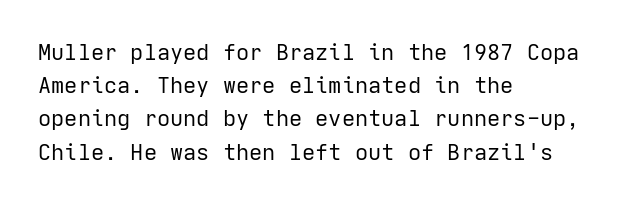
The image shows 22 px text type, upright; set left-aligned, normal line spacing (1.51x), normal letter spacing, not underlined.
